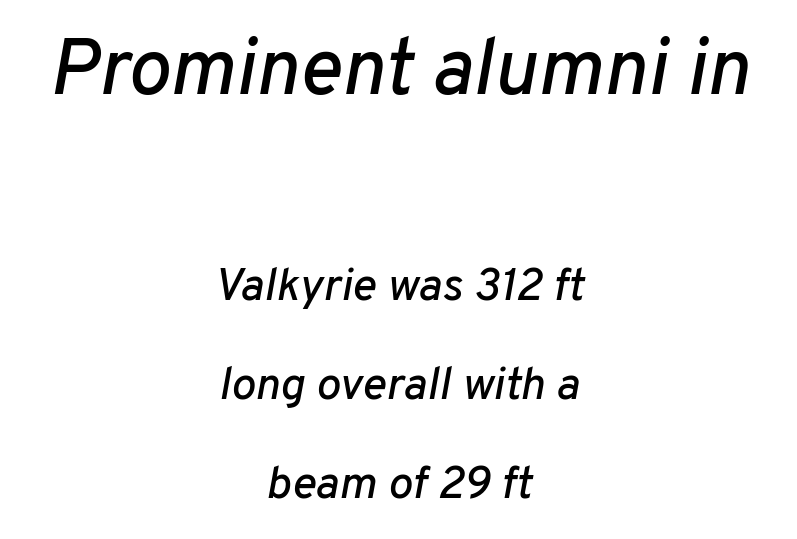
The image shows 80 px text type, italic (leaning right); set centered, loose line spacing (2.15x), normal letter spacing, not underlined; the first (top) block is 1.74x larger; low stroke contrast and a medium x-height.
